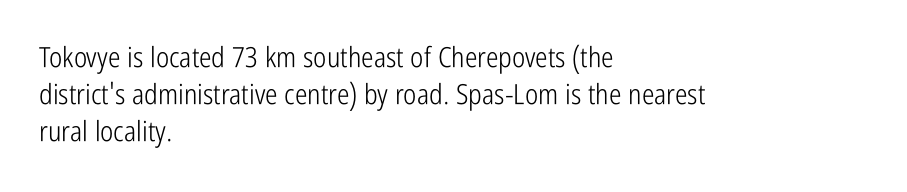
The lettering holds an erect, upright posture throughout. Default kerning and tracking; the words read as compact shapes. No word sits above an underline. Caption: face not bold, strokes unweighted. The leading is moderate, giving the passage an even texture.
